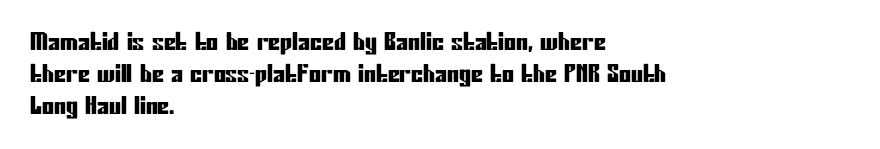
The image shows 24 px text type, upright; set left-aligned, normal line spacing (1.33x), normal letter spacing, not underlined.
